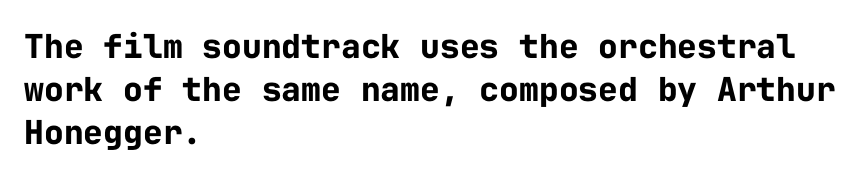
{"serif": "no", "italic": "no", "bold": "yes", "weight": "bold", "width": "normal", "stroke_contrast": "low", "x_height": "medium", "monospaced": "yes", "underline": "no", "align": "left", "line_spacing": "normal", "line_spacing_ratio": 1.3, "letter_spacing": "normal", "letter_spacing_em": 0.0, "glyph_px": 33}
